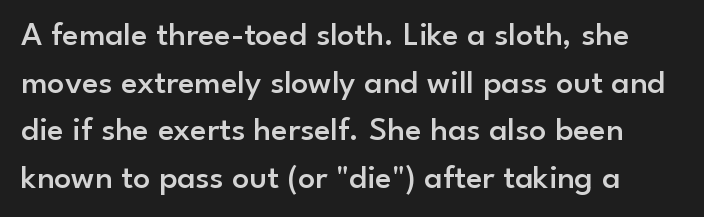
Proportional: the letters do not fall into vertical columns. The strip under each line holds only bare page. This block has exactly the height ordinary leading produces. I'd call this a sans setting — the letters go barefoot.
